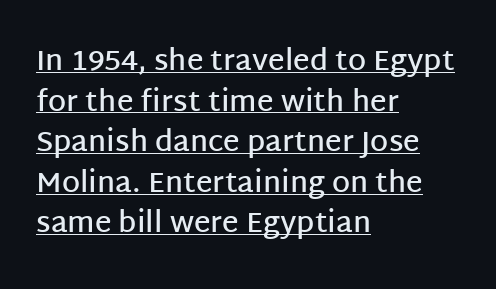
Ascenders rise straight up at ninety degrees. Summary of weight: moderately heavy, a semibold. Left-aligned paragraph, ragged on the right. Is this a fixed-width face? No — the glyphs have proportional, varying widths. This sample uses a sans-serif face. Interline gaps are of average width in this sample.
